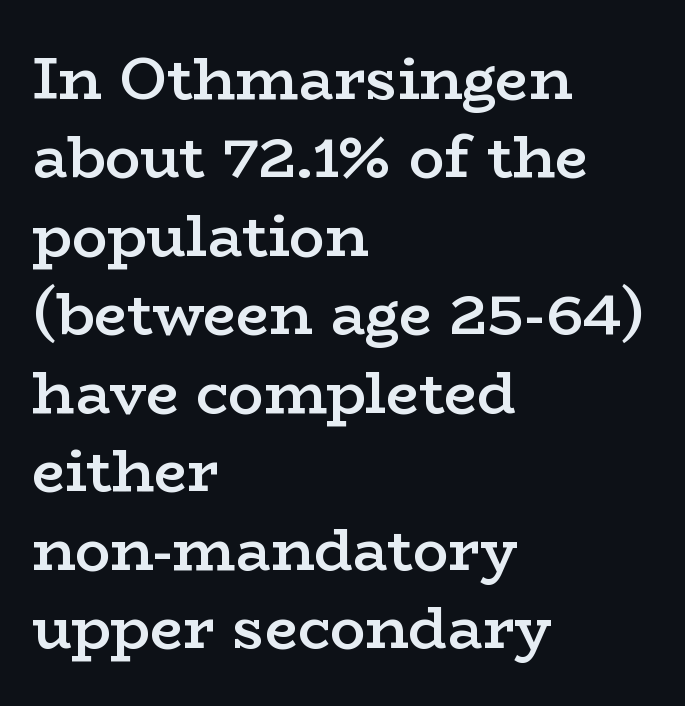
Q: Is the text bold? A: Semi-bold.
Q: Is the text italic (slanted)? A: No, it is upright.
Q: Is the typeface a serif or a sans-serif typeface? A: Serif.
Q: Is the text underlined? A: No.
Q: How is the paragraph aligned? A: Left-aligned.
Q: Is the spacing between letters normal or unusually wide? A: Normal.
Q: Is the spacing between lines tight, normal or loose? A: Normal.
Q: Width (condensed, normal, or wide)? A: Wide.
Q: Stroke contrast? A: Low.
Q: x-height? A: Medium.
Q: Monospaced? A: No.
